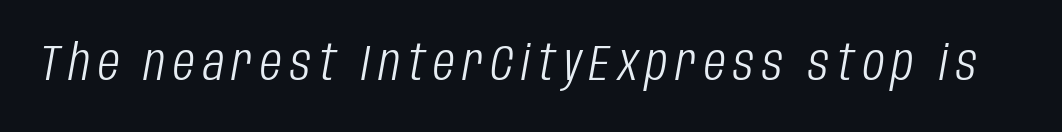
{"italic": "yes", "lean": "right", "slant_degrees": 10, "bold": "no", "weight": "light", "width": "condensed", "stroke_contrast": "low", "x_height": "large", "monospaced": "no", "underline": "no", "glyph_px": 50}
